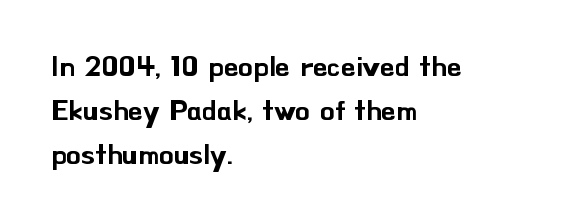
{"serif": "no", "italic": "no", "width": "normal", "stroke_contrast": "low", "x_height": "small", "monospaced": "no", "underline": "no", "align": "left", "line_spacing": "normal", "line_spacing_ratio": 1.51, "letter_spacing": "normal", "letter_spacing_em": 0.0, "glyph_px": 29}
